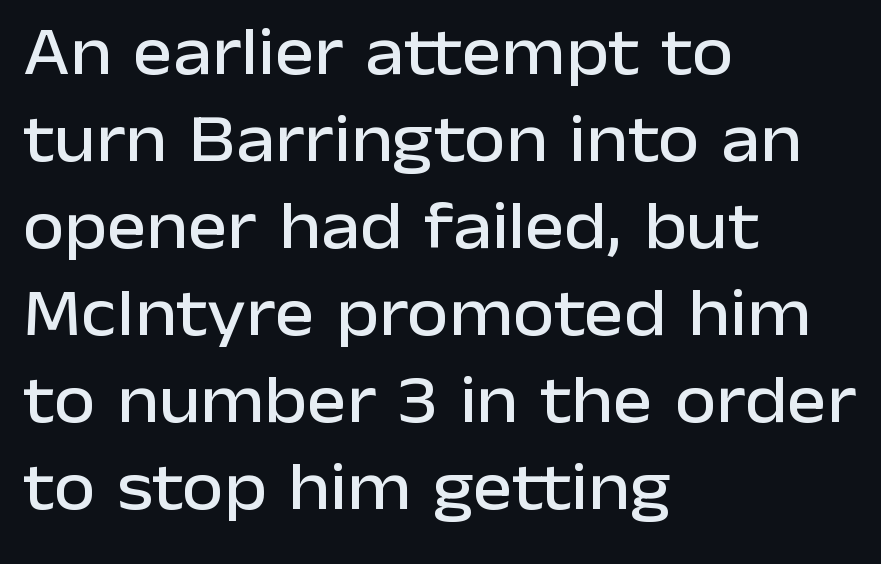
The image shows 67 px sans-serif type, upright; set left-aligned, normal line spacing (1.3x), normal letter spacing, not underlined; low stroke contrast and a medium x-height.
